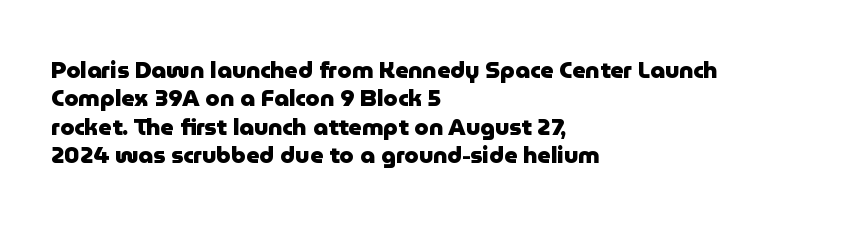
Q: Is the text bold? A: Yes.
Q: Is the text italic (slanted)? A: No, it is upright.
Q: Is the text underlined? A: No.
Q: How is the paragraph aligned? A: Left-aligned.
Q: Is the spacing between letters normal or unusually wide? A: Normal.
